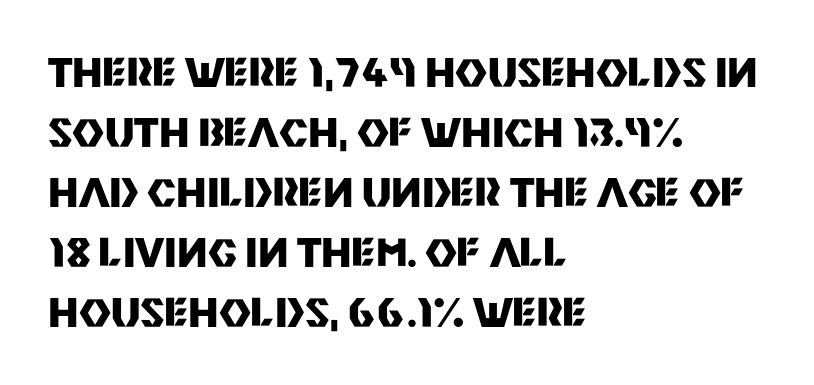
Q: Is the text bold? A: Yes.
Q: Is the text italic (slanted)? A: No, it is upright.
Q: Is the typeface a serif or a sans-serif typeface? A: Sans-serif.
Q: Is the text underlined? A: No.
Q: How is the paragraph aligned? A: Left-aligned.
Q: Is the spacing between letters normal or unusually wide? A: Normal.
Q: Is the spacing between lines tight, normal or loose? A: Normal.
Q: Width (condensed, normal, or wide)? A: Normal.
Q: Stroke contrast? A: Medium.
Q: x-height? A: Large.
Q: Monospaced? A: No.
